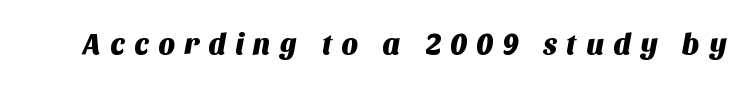
The image shows 29 px sans-serif type; set unusually wide letter spacing (+0.31 em), not underlined; medium stroke contrast and a large x-height.
